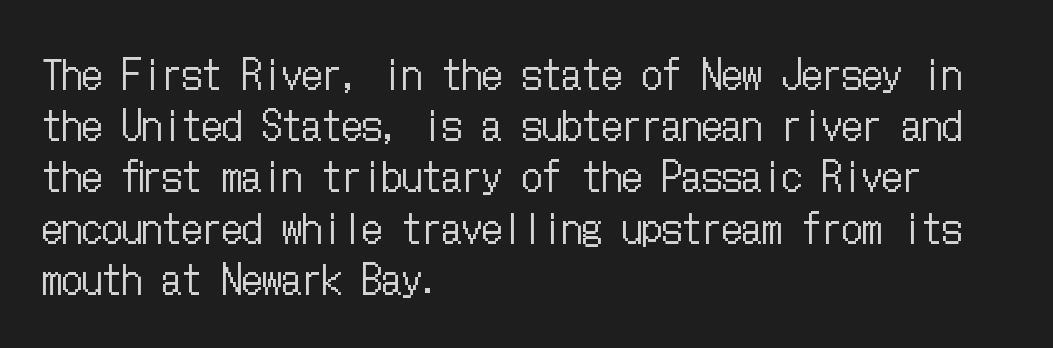
Caption: multi-line text, flush left, ragged right. The space between consecutive lines is moderate. Clear beneath every line of the passage. There is no visible air inserted between adjacent glyphs.
